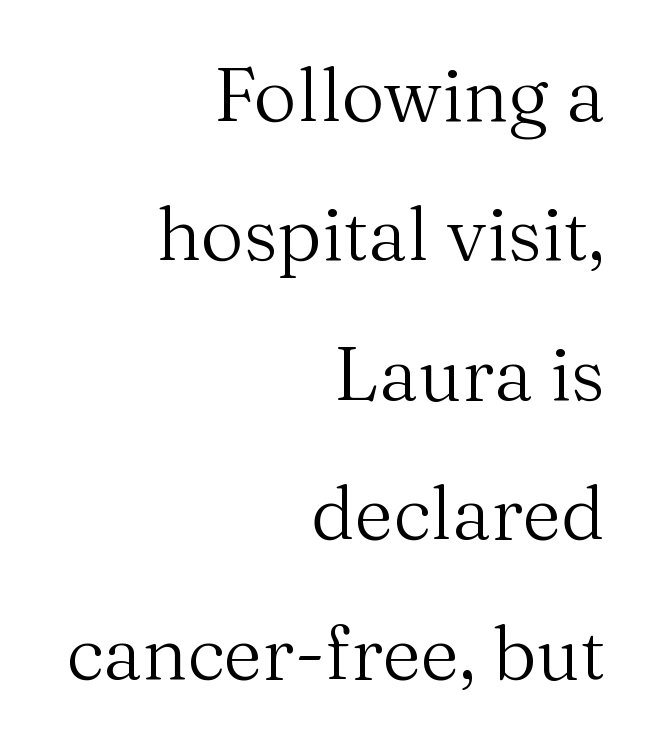
{"serif": "yes", "italic": "no", "bold": "no", "weight": "regular", "width": "normal", "stroke_contrast": "medium", "x_height": "medium", "monospaced": "no", "underline": "no", "align": "right", "line_spacing_ratio": 1.86, "letter_spacing": "normal", "letter_spacing_em": 0.0, "glyph_px": 75}
